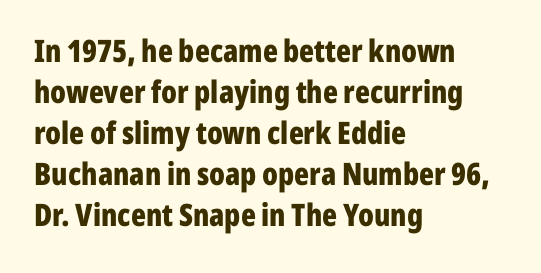
Students, this is bold: see how much ink each stroke carries. The letters advance in unequal steps, a hallmark of proportional type. The rendering uses a moderate line-height, typical for paragraphs. Nobody touched the tracking dial on this one. Upright lettering throughout. This rendering features lettering with no underline.
